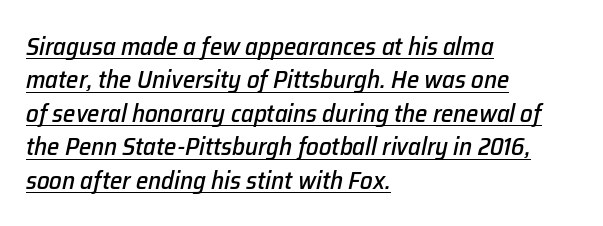
Q: Is the text italic (slanted)? A: Yes, it leans right by about 12 degrees.
Q: Is the text underlined? A: Yes.
Q: How is the paragraph aligned? A: Left-aligned.
Q: Is the spacing between letters normal or unusually wide? A: Normal.
Q: Is the spacing between lines tight, normal or loose? A: Normal.
